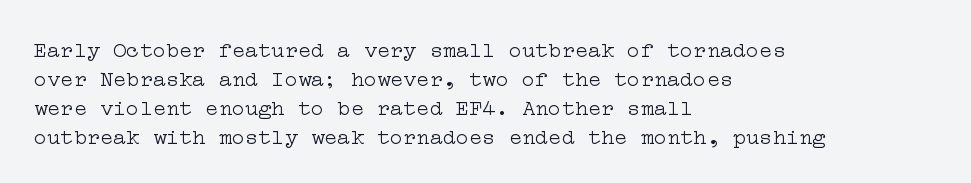
The image shows 22 px text type, upright; set left-aligned, normal line spacing (1.32x), normal letter spacing, not underlined.
